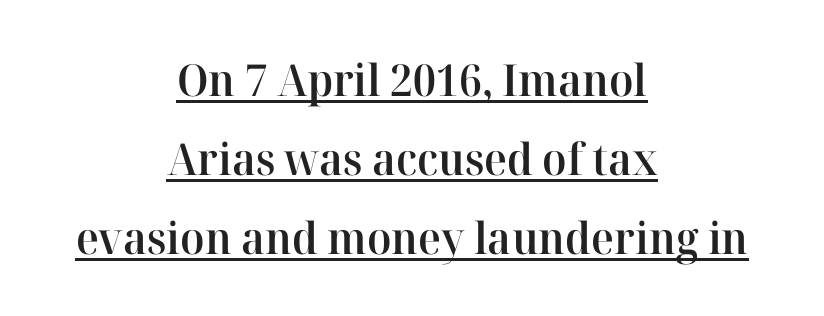
{"serif": "yes", "italic": "no", "bold": "semi", "weight": "semibold", "width": "normal", "stroke_contrast": "high", "x_height": "medium", "monospaced": "no", "underline": "yes", "align": "center", "line_spacing_ratio": 1.8, "letter_spacing": "normal", "letter_spacing_em": 0.0, "glyph_px": 44}
